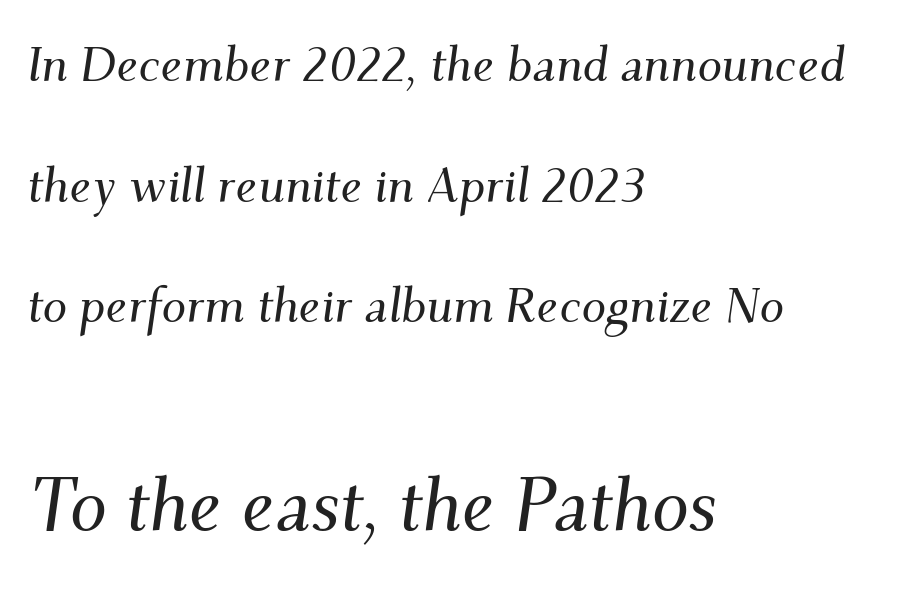
{"serif": "yes", "italic": "yes", "lean": "right", "slant_degrees": 9, "width": "normal", "stroke_contrast": "medium", "x_height": "small", "monospaced": "no", "underline": "no", "align": "left", "line_spacing": "loose", "line_spacing_ratio": 2.46, "letter_spacing": "normal", "letter_spacing_em": 0.0, "larger_block": "second", "size_ratio": 1.51, "glyph_px": 74}
